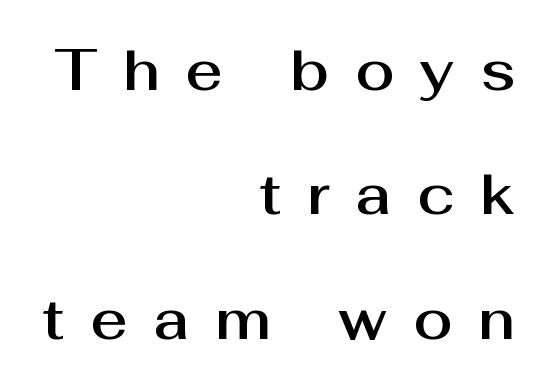
Q: Is the text italic (slanted)? A: No, it is upright.
Q: Is the typeface a serif or a sans-serif typeface? A: Sans-serif.
Q: Is the text underlined? A: No.
Q: How is the paragraph aligned? A: Right-aligned.
Q: Is the spacing between letters normal or unusually wide? A: Unusually wide.
Q: Is the spacing between lines tight, normal or loose? A: Loose.
Q: Width (condensed, normal, or wide)? A: Normal.
Q: Stroke contrast? A: Medium.
Q: x-height? A: Medium.
Q: Monospaced? A: No.
